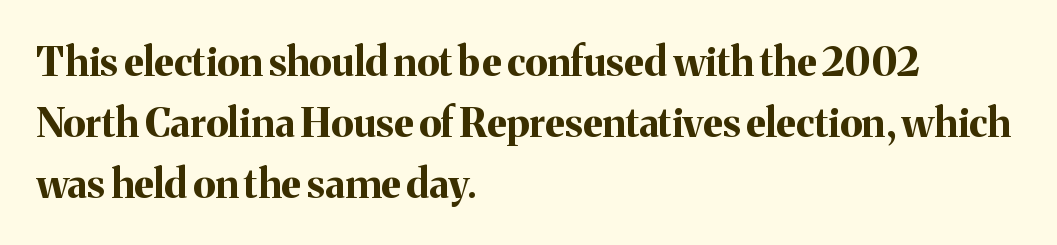
Does the weight exceed regular? Yes, all the way to bold. Here the designer chose a conventional face with non-uniform glyph widths. The foot of each line stays bare and open. Students, note that the glyphs here touch the page at normal intervals. The letters stand upright; this is a roman face.
